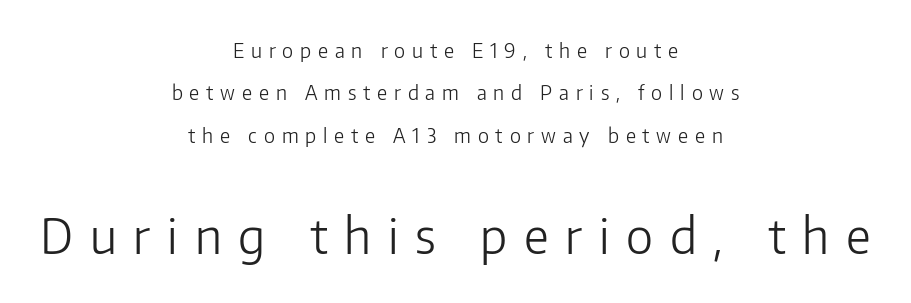
The image shows 49 px light sans-serif type, upright; set centered, loose line spacing (2.12x), unusually wide letter spacing (+0.34 em), not underlined; the second (bottom) block is 2.45x larger; low stroke contrast and a medium x-height.
